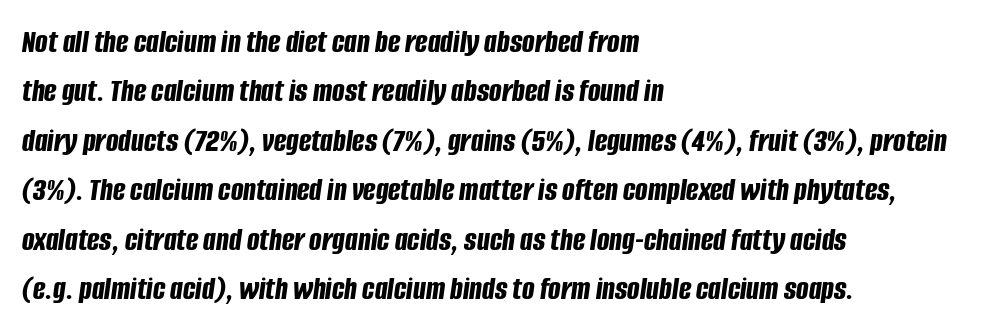
The image shows 33 px bold, condensed type, italic (leaning right); set left-aligned, normal line spacing (1.5x), normal letter spacing, not underlined; low stroke contrast and a large x-height.
